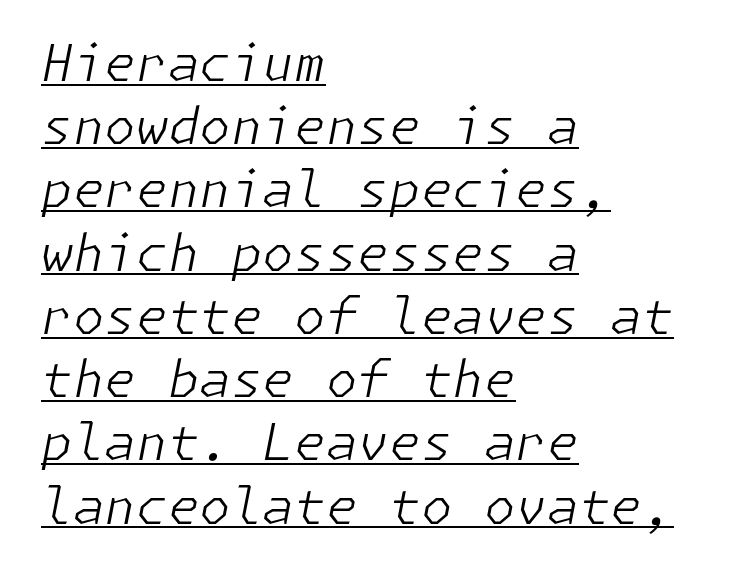
Q: Is the text bold? A: No.
Q: Is the text italic (slanted)? A: Yes, it leans right by about 11 degrees.
Q: Is the text underlined? A: Yes.
Q: How is the paragraph aligned? A: Left-aligned.
Q: Is the spacing between letters normal or unusually wide? A: Normal.
Q: Width (condensed, normal, or wide)? A: Normal.
Q: Stroke contrast? A: Low.
Q: x-height? A: Medium.
